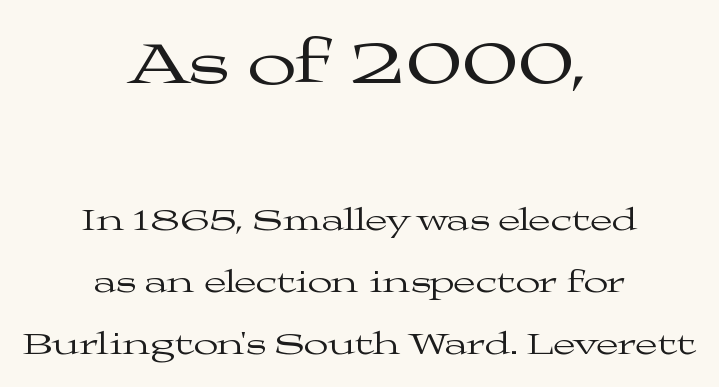
{"serif": "yes", "italic": "no", "bold": "no", "weight": "regular", "width": "wide", "stroke_contrast": "medium", "x_height": "medium", "monospaced": "no", "underline": "no", "align": "center", "line_spacing": "loose", "line_spacing_ratio": 1.94, "letter_spacing": "normal", "letter_spacing_em": 0.0, "larger_block": "first", "size_ratio": 2.03, "glyph_px": 65}
